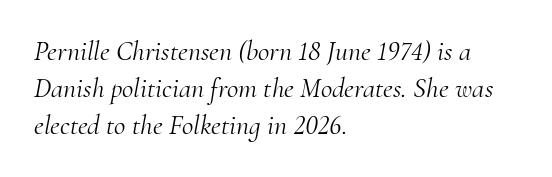
The strokes are not fattened; the text isn't bold. Evenly set lines give the paragraph a standard silhouette. Look at the bottom of the vertical strokes: they flare into serifs here. Spacing verdict: proportional, widths tailored to each character. Words appear dense and cohesive because spacing is normal. Line starts are locked; line ends wander.
